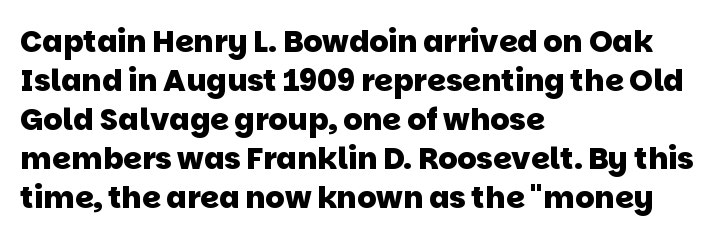
If you measured baseline to baseline, you'd find a middling distance. A typesetter would call this proportional, since set widths differ per character. The text block is weighted toward the left margin, trailing off unevenly rightward. Any mark beneath the type? The region is blank. In terms of letterspacing, this is plain default setting. This is sans-serif lettering, the kind often seen on screens and signage.
